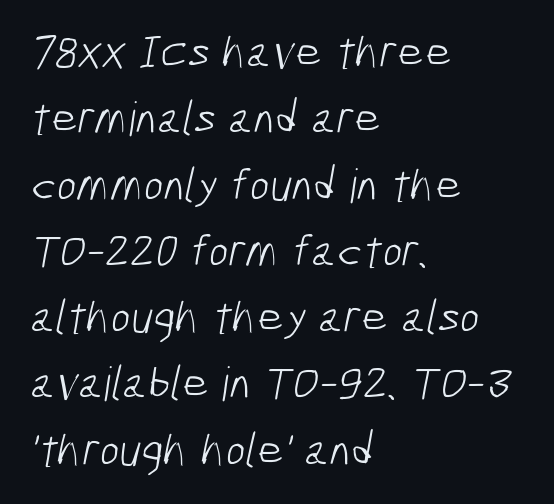
The image shows 47 px light, condensed sans-serif type; set left-aligned, normal line spacing (1.41x), normal letter spacing, not underlined; low stroke contrast and a medium x-height.
